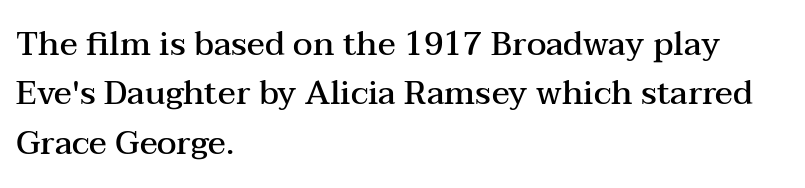
The image shows 33 px semibold, wide serif type, upright; set left-aligned, normal line spacing (1.5x), normal letter spacing, not underlined; medium stroke contrast and a medium x-height.
